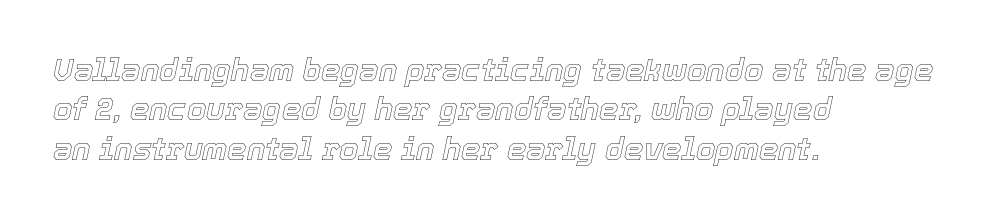
The passage shown is not underscored anywhere. The text block is weighted toward the left margin, trailing off unevenly rightward. Does the lettering tilt? It does — this is italic. Is the letter spacing exaggerated? No — it looks like the ordinary default. Notice how descenders clear the ascenders below comfortably — that's standard leading.
